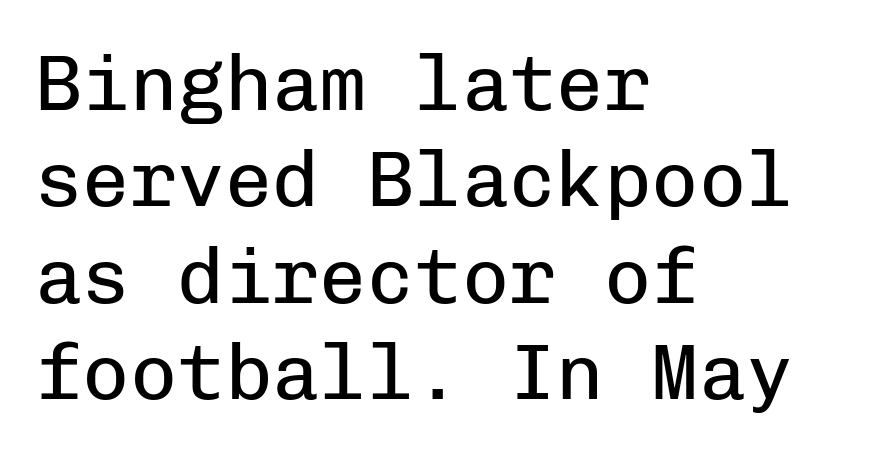
Q: Is the text bold? A: No.
Q: Is the text italic (slanted)? A: No, it is upright.
Q: Is the typeface a serif or a sans-serif typeface? A: Sans-serif.
Q: Is the text underlined? A: No.
Q: How is the paragraph aligned? A: Left-aligned.
Q: Is the spacing between letters normal or unusually wide? A: Normal.
Q: Width (condensed, normal, or wide)? A: Normal.
Q: Stroke contrast? A: Low.
Q: x-height? A: Medium.
Q: Monospaced? A: Yes.
